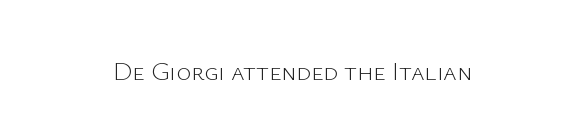
{"italic": "no", "bold": "no", "underline": "no", "align": "center", "letter_spacing": "normal", "letter_spacing_em": 0.0, "glyph_px": 26}
